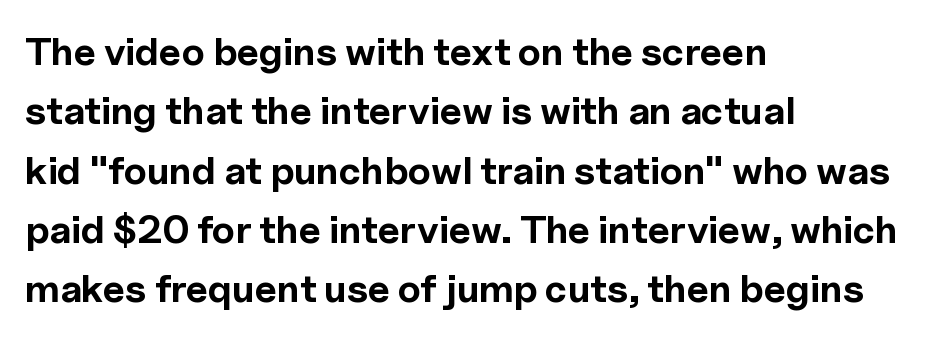
The image shows 39 px bold sans-serif type, upright; set left-aligned, normal line spacing (1.52x), normal letter spacing, not underlined; a medium x-height.
